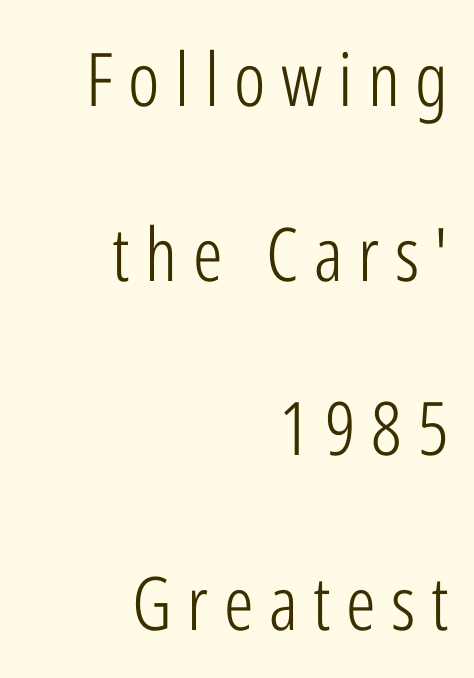
Horizontal alignment here is rightward, an uncommon choice for prose. Each word looks stretched out because of the extra space between its letters. Character widths vary here, with narrow letters taking less room than wide ones. The letters carry no serifs — their stems end cleanly without finishing strokes. The letterforms sit at book weight or below. Descender tails drop into unmarked territory.
